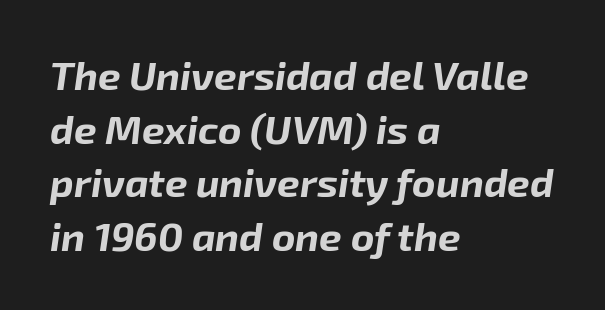
{"italic": "yes", "lean": "right", "slant_degrees": 8, "bold": "yes", "weight": "bold", "width": "normal", "stroke_contrast": "low", "x_height": "medium", "monospaced": "no", "underline": "no", "align": "left", "line_spacing": "normal", "line_spacing_ratio": 1.34, "letter_spacing": "normal", "letter_spacing_em": 0.0, "glyph_px": 40}
